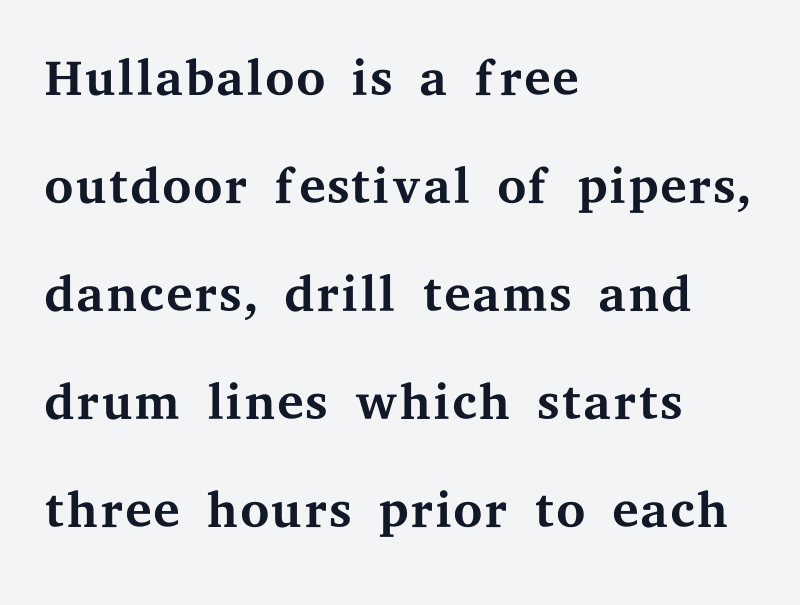
Yep, those are serifs on the letters. The horizontal fit of the characters is conventional and even. Unlike italic type, these characters show no tilt at all. The passage shown is typed in a proportional face where columns would drift. Notice how descenders clear the ascenders below comfortably — that's standard leading.
